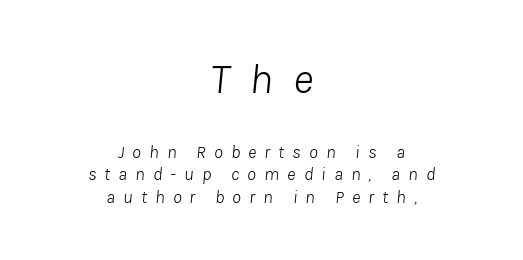
The setting favours the middle, as headings and verse often do. Tracking value appears strongly positive — letters spread wide. The space directly below the letters is spotless. This sample has the flowing, uneven cadence of proportional lettering. The letters in the upper block stand taller than those in the block below. An italicized treatment has been applied to the whole sample.
